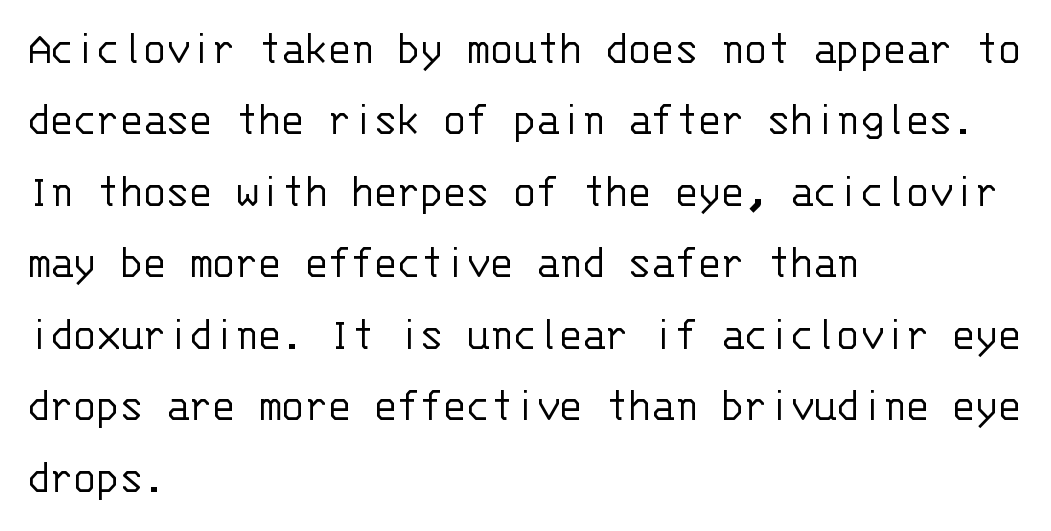
{"serif": "no", "italic": "no", "bold": "no", "weight": "light", "width": "normal", "stroke_contrast": "low", "x_height": "large", "monospaced": "yes", "underline": "no", "align": "left", "line_spacing": "normal", "line_spacing_ratio": 1.52, "letter_spacing": "normal", "letter_spacing_em": 0.0, "glyph_px": 47}
